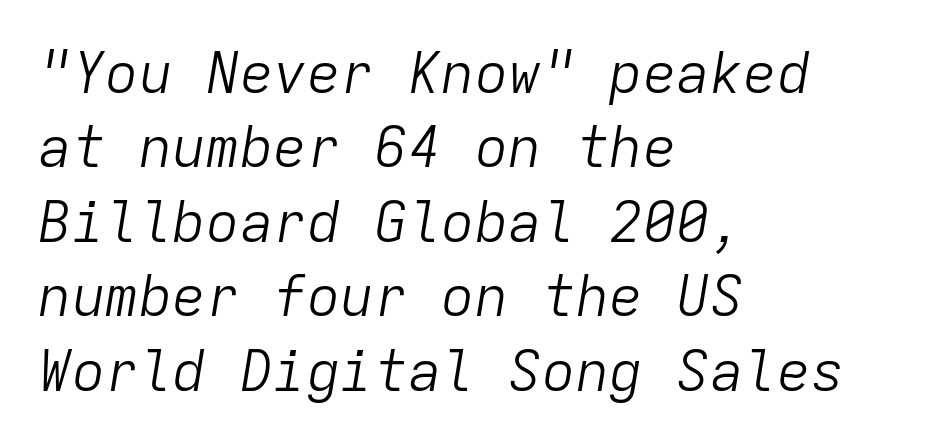
The image shows 56 px light type, italic (leaning right), monospaced; set left-aligned, normal line spacing (1.33x), normal letter spacing, not underlined; low stroke contrast and a medium x-height.
